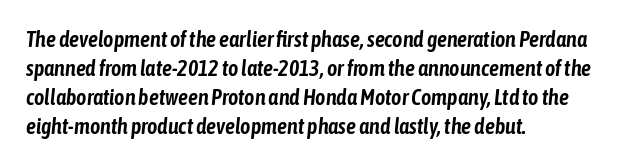
Q: Is the text italic (slanted)? A: Yes, it leans right by about 6 degrees.
Q: Is the text underlined? A: No.
Q: How is the paragraph aligned? A: Left-aligned.
Q: Is the spacing between letters normal or unusually wide? A: Normal.
Q: Is the spacing between lines tight, normal or loose? A: Normal.
